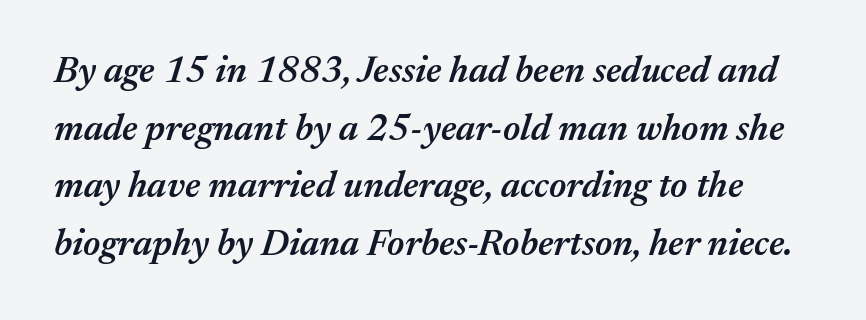
The letters are semibold — heavier than regular but short of a full bold. Does the leading feel generous? No, just average. A typesetter would mark this as italic. These lines are rendered in a variable-pitch font. The foot of each line stays bare and open. A typesetter would call this zero additional tracking.
